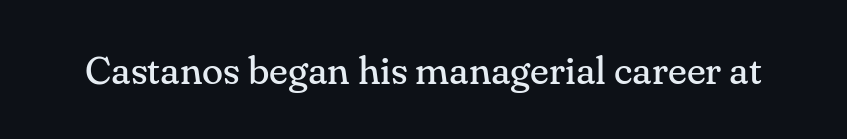
The string is rendered with underlining switched off. The rendering uses natural spacing where letterforms have individual widths. Inter-character spacing is left at the font's built-in metrics. These lines are composed in type with serifs. A roman cut, with each character standing at attention. Weight: in the light-to-regular range.
